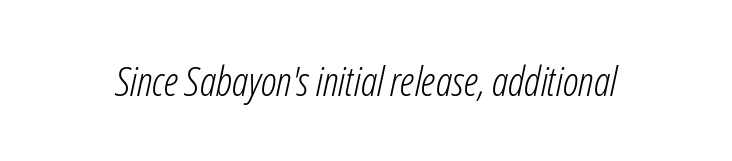
Q: Is the text bold? A: No.
Q: Is the text italic (slanted)? A: Yes, it leans right by about 12 degrees.
Q: Is the text underlined? A: No.
Q: Is the spacing between letters normal or unusually wide? A: Normal.
Q: Width (condensed, normal, or wide)? A: Condensed.
Q: Stroke contrast? A: Low.
Q: x-height? A: Medium.
Q: Monospaced? A: No.
